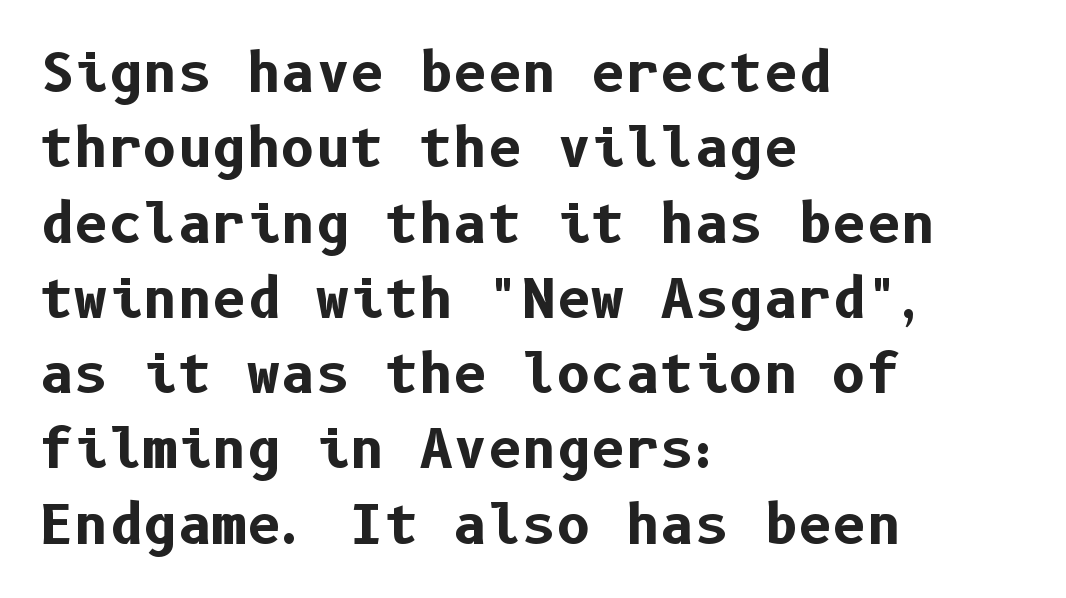
{"serif": "no", "italic": "no", "bold": "yes", "weight": "bold", "width": "normal", "stroke_contrast": "low", "x_height": "medium", "underline": "no", "align": "left", "line_spacing": "normal", "line_spacing_ratio": 1.42, "letter_spacing": "normal", "letter_spacing_em": 0.0, "glyph_px": 53}
